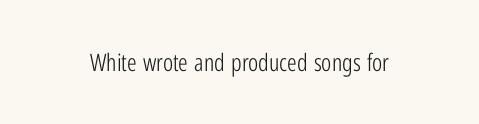
{"italic": "no", "bold": "no", "underline": "no", "letter_spacing": "normal", "letter_spacing_em": 0.0, "glyph_px": 24}
